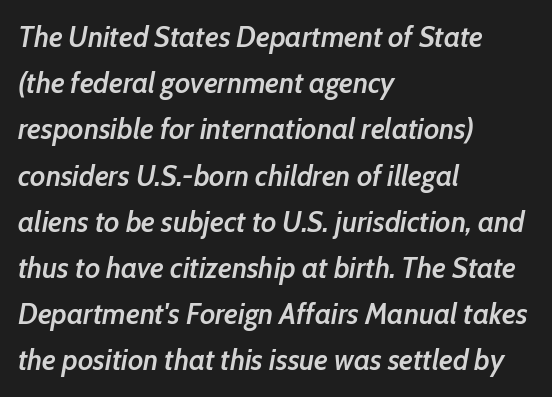
{"italic": "yes", "lean": "right", "slant_degrees": 10, "bold": "semi", "weight": "semibold", "width": "condensed", "stroke_contrast": "low", "x_height": "medium", "monospaced": "no", "underline": "no", "align": "left", "line_spacing": "normal", "line_spacing_ratio": 1.54, "letter_spacing": "normal", "letter_spacing_em": 0.0, "glyph_px": 30}
